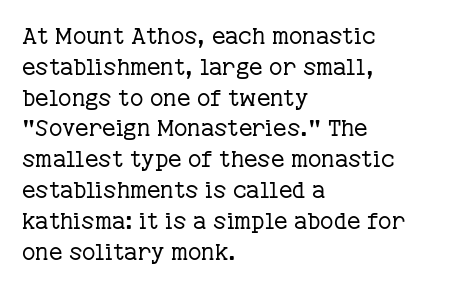
Descenders are the only things crossing below the line. The font sits on the lighter half of the weight spectrum, regular included. Does the copy run flush right? No — it runs flush left. Vertically, the passage feels balanced, rows spaced as you'd expect.
